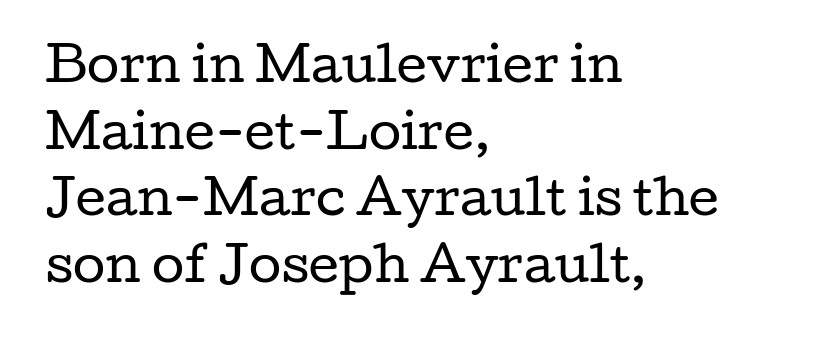
The image shows 47 px regular-weight, wide serif type, upright; set left-aligned, normal line spacing (1.42x), normal letter spacing, not underlined; low stroke contrast and a medium x-height.
